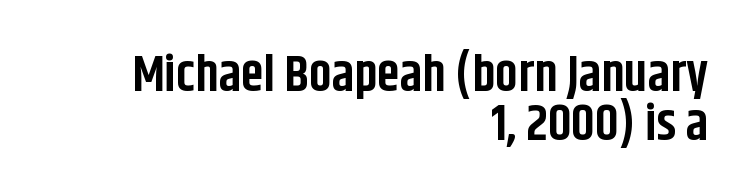
The image shows 51 px bold, condensed sans-serif type, upright; set right-aligned, tight line spacing (0.97x), normal letter spacing, not underlined; low stroke contrast and a large x-height.
